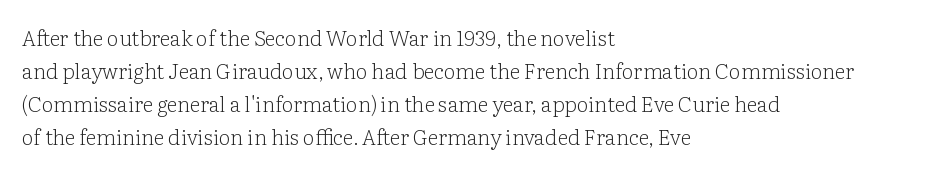
Q: Is the text bold? A: No.
Q: Is the text italic (slanted)? A: No, it is upright.
Q: Is the text underlined? A: No.
Q: How is the paragraph aligned? A: Left-aligned.
Q: Is the spacing between letters normal or unusually wide? A: Normal.
Q: Is the spacing between lines tight, normal or loose? A: Normal.
